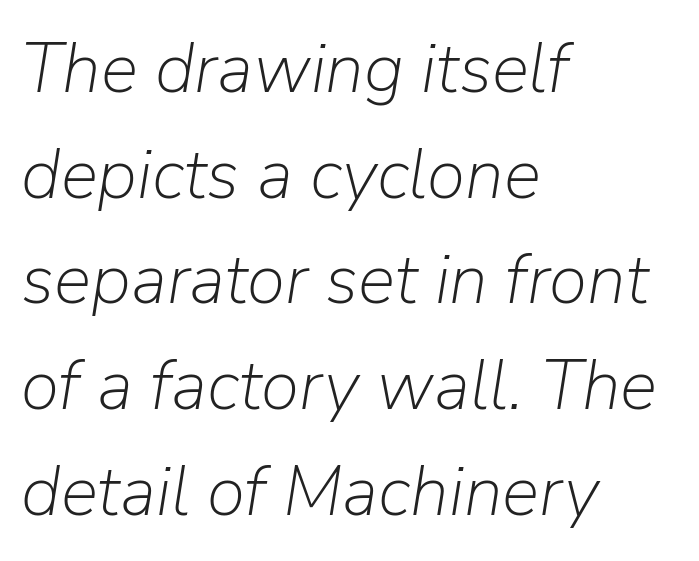
Q: Is the text bold? A: No.
Q: Is the text italic (slanted)? A: Yes, it leans right by about 9 degrees.
Q: Is the text underlined? A: No.
Q: How is the paragraph aligned? A: Left-aligned.
Q: Is the spacing between letters normal or unusually wide? A: Normal.
Q: Is the spacing between lines tight, normal or loose? A: Normal.
Q: Width (condensed, normal, or wide)? A: Normal.
Q: Stroke contrast? A: Low.
Q: x-height? A: Medium.
Q: Monospaced? A: No.
